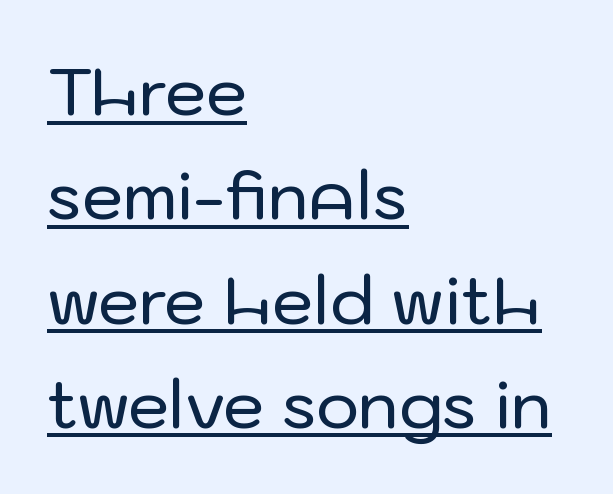
Q: Is the text italic (slanted)? A: No, it is upright.
Q: Is the typeface a serif or a sans-serif typeface? A: Sans-serif.
Q: Is the text underlined? A: Yes.
Q: How is the paragraph aligned? A: Left-aligned.
Q: Is the spacing between letters normal or unusually wide? A: Normal.
Q: Is the spacing between lines tight, normal or loose? A: Normal.
Q: Width (condensed, normal, or wide)? A: Normal.
Q: Stroke contrast? A: Low.
Q: x-height? A: Medium.
Q: Monospaced? A: No.
